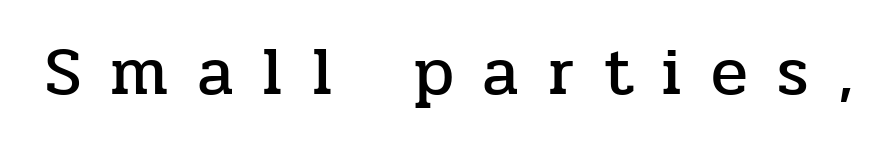
{"serif": "yes", "italic": "no", "width": "normal", "stroke_contrast": "low", "x_height": "medium", "monospaced": "no", "underline": "no", "letter_spacing": "wide", "letter_spacing_em": 0.43, "glyph_px": 68}
